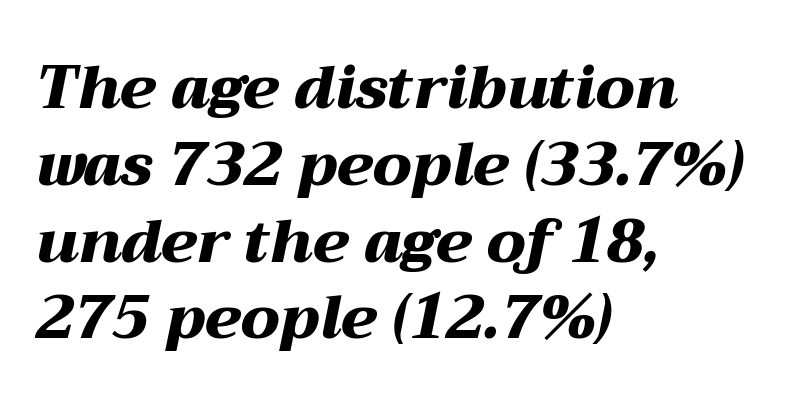
Q: Is the text bold? A: Yes.
Q: Is the text italic (slanted)? A: Yes, it leans right by about 12 degrees.
Q: Is the text underlined? A: No.
Q: How is the paragraph aligned? A: Left-aligned.
Q: Is the spacing between letters normal or unusually wide? A: Normal.
Q: Is the spacing between lines tight, normal or loose? A: Normal.
Q: Width (condensed, normal, or wide)? A: Wide.
Q: Stroke contrast? A: Medium.
Q: x-height? A: Medium.
Q: Monospaced? A: No.
